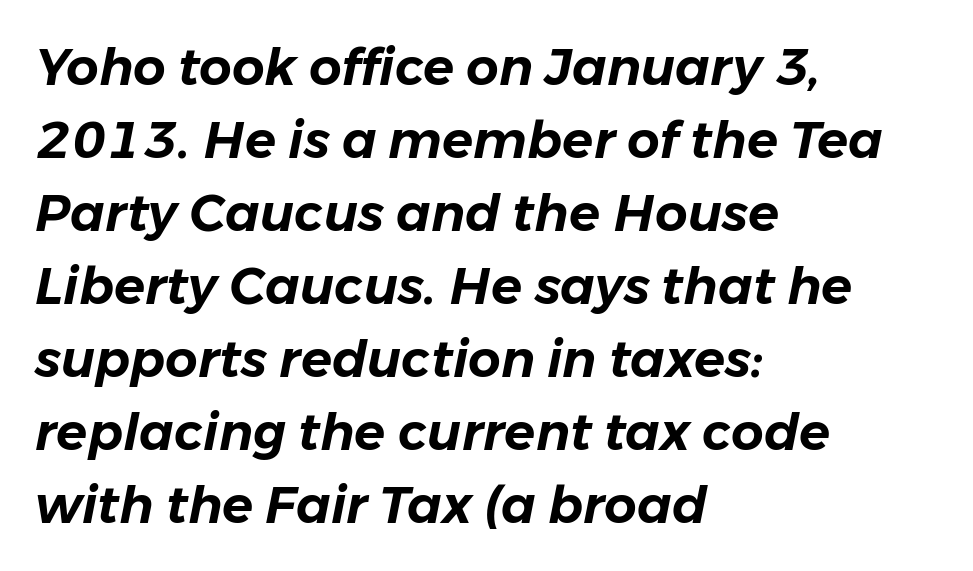
Looks like regular typesetting: each glyph gets only the width it needs. This block has exactly the height ordinary leading produces. Rule under the text: the space is simply empty. Observe the lean: these are italic letterforms.
